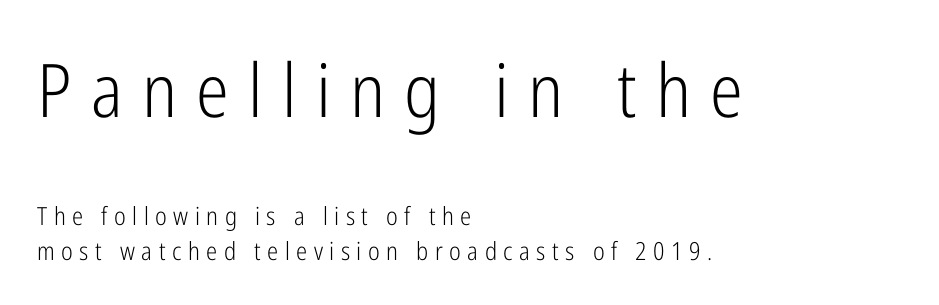
Q: Is the text bold? A: No.
Q: Is the text italic (slanted)? A: No, it is upright.
Q: Is the typeface a serif or a sans-serif typeface? A: Sans-serif.
Q: Is the text underlined? A: No.
Q: How is the paragraph aligned? A: Left-aligned.
Q: Is the spacing between letters normal or unusually wide? A: Unusually wide.
Q: Is the spacing between lines tight, normal or loose? A: Normal.
Q: Which block of text is set in a larger size, the first (top) or the second (bottom)? A: The first (top) one.
Q: Width (condensed, normal, or wide)? A: Condensed.
Q: Stroke contrast? A: Low.
Q: x-height? A: Medium.
Q: Monospaced? A: No.
